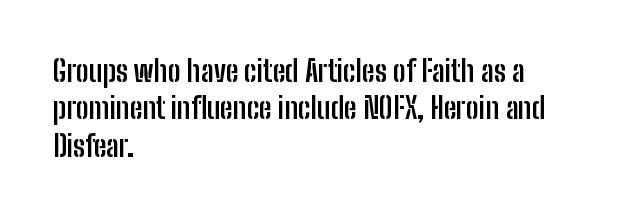
The rag falls on the right side of this text block. The space beneath each line is pristine and unruled. The typesetting leans heavy: a genuine bold. Vertical spacing — default. Rendered with straight, roman letterforms. Is this a fixed-width face? No — the glyphs have proportional, varying widths.
